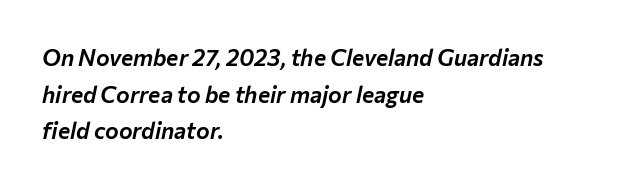
Type without underlining. Which margin do the lines hug? The left one — the right edge is uneven. Quick note: interline space is typical. Caption: standard tracking, unaltered. Style check: oblique.
